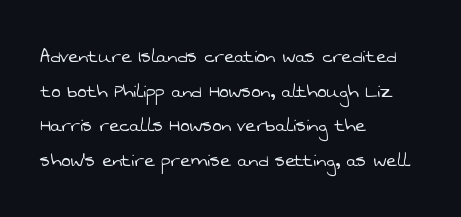
The image shows 22 px text type; set left-aligned, normal line spacing (1.57x), normal letter spacing, not underlined.
